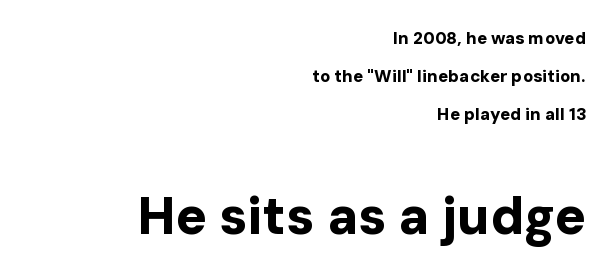
This is sans-serif lettering, the kind often seen on screens and signage. The ragged edge is on the left, which tells us the setting is flush right. Rows of type keep a wide berth in the vertical direction. Notice how the stems are strictly vertical — no italics here. The typesetting leans heavy: a genuine bold.
